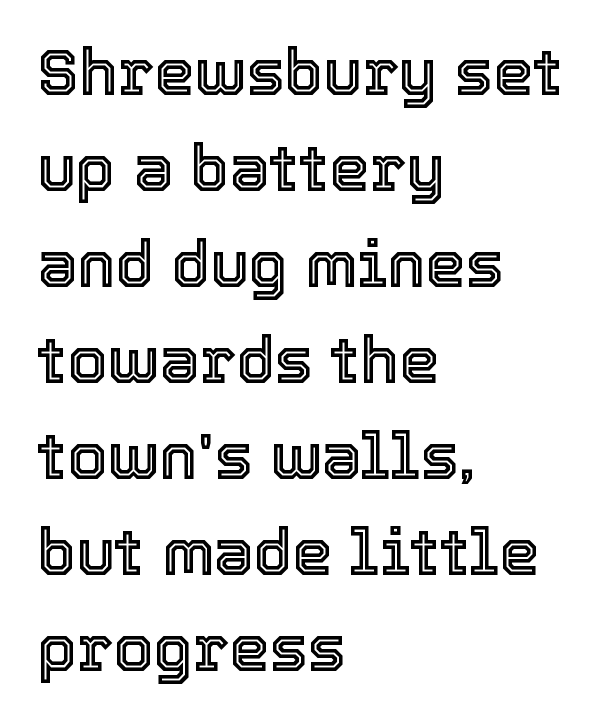
Q: Is the text italic (slanted)? A: No, it is upright.
Q: Is the text underlined? A: No.
Q: How is the paragraph aligned? A: Left-aligned.
Q: Is the spacing between letters normal or unusually wide? A: Normal.
Q: Is the spacing between lines tight, normal or loose? A: Normal.
Q: Width (condensed, normal, or wide)? A: Normal.
Q: x-height? A: Medium.
Q: Monospaced? A: No.
